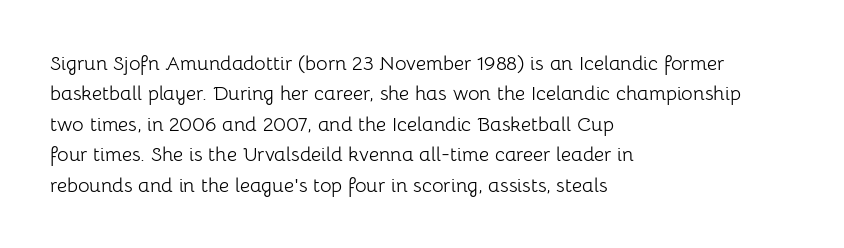
The image shows 20 px text type, upright; set left-aligned, normal line spacing (1.52x), normal letter spacing, not underlined.
